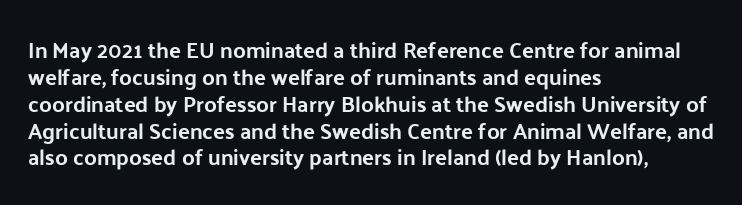
{"italic": "no", "bold": "yes", "underline": "no", "align": "left", "line_spacing_ratio": 1.22, "letter_spacing": "normal", "letter_spacing_em": 0.0, "glyph_px": 22}
